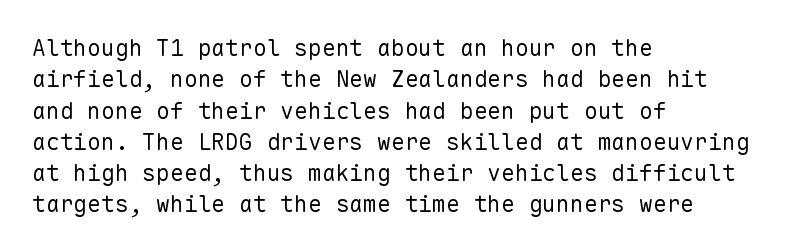
One glance says typical: line gaps are just what's usual. What stands out about the letter spacing? Nothing — it is the standard amount. This reads as an unemphasized weight, regular at the heaviest. The text block is weighted toward the left margin, trailing off unevenly rightward. Descender tails drop into unmarked territory. The specimen reads as upright at a glance.
